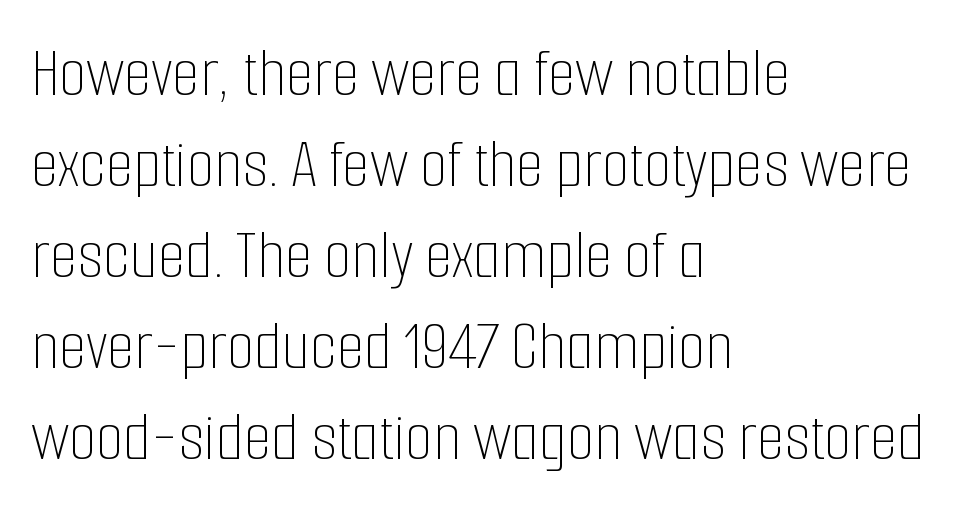
The setting favours the left margin, as ordinary paragraphs usually do. The specimen omits any rule beneath the text block's lines. Think of a printed novel: that variable character pitch is what you see here. In terms of leading, this rendering sits right in the middle.
